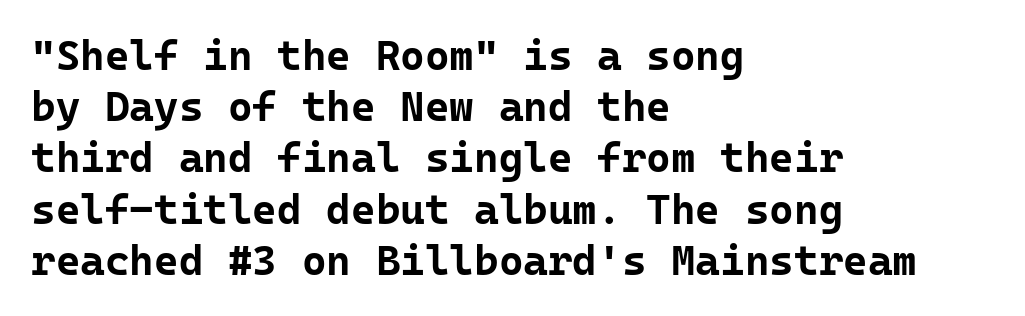
Q: Is the text bold? A: Yes.
Q: Is the text italic (slanted)? A: No, it is upright.
Q: Is the typeface a serif or a sans-serif typeface? A: Sans-serif.
Q: Is the text underlined? A: No.
Q: How is the paragraph aligned? A: Left-aligned.
Q: Is the spacing between letters normal or unusually wide? A: Normal.
Q: Width (condensed, normal, or wide)? A: Normal.
Q: Stroke contrast? A: Low.
Q: x-height? A: Medium.
Q: Monospaced? A: Yes.
